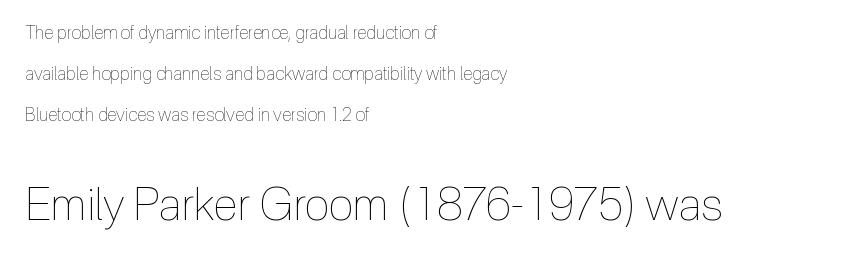
Q: Is the text bold? A: No.
Q: Is the text italic (slanted)? A: No, it is upright.
Q: Is the text underlined? A: No.
Q: How is the paragraph aligned? A: Left-aligned.
Q: Is the spacing between letters normal or unusually wide? A: Normal.
Q: Is the spacing between lines tight, normal or loose? A: Loose.
Q: Which block of text is set in a larger size, the first (top) or the second (bottom)? A: The second (bottom) one.
Q: Width (condensed, normal, or wide)? A: Condensed.
Q: x-height? A: Medium.
Q: Monospaced? A: No.
